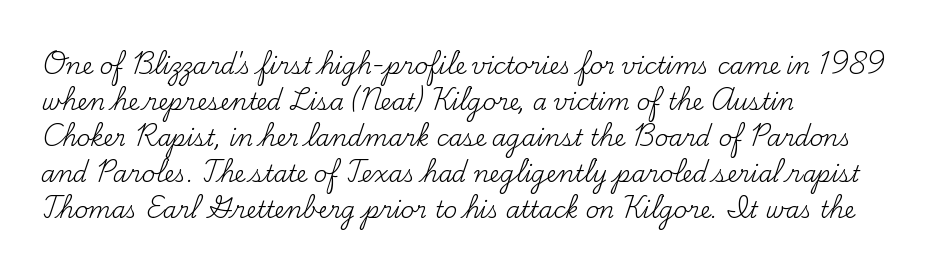
Q: Is the text bold? A: No.
Q: Is the text italic (slanted)? A: Yes.
Q: Is the text underlined? A: No.
Q: How is the paragraph aligned? A: Left-aligned.
Q: Is the spacing between letters normal or unusually wide? A: Normal.
Q: Is the spacing between lines tight, normal or loose? A: Normal.
